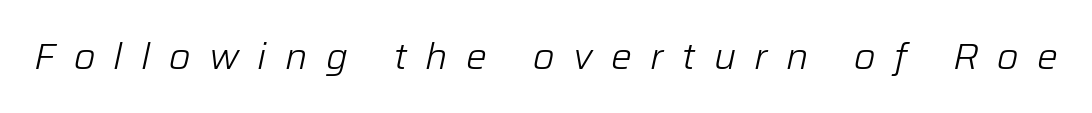
This sample has the flowing, uneven cadence of proportional lettering. Decoration check: the copy has no underline. The text carries the slant typical of an italic or oblique font. The face used here is rendered with a markedly widened letterfit. The letters look calm and open, with moderate or lighter stems.
